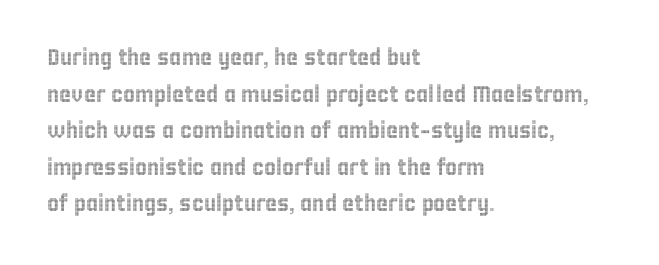
Q: Is the text italic (slanted)? A: No, it is upright.
Q: Is the text underlined? A: No.
Q: How is the paragraph aligned? A: Left-aligned.
Q: Is the spacing between letters normal or unusually wide? A: Normal.
Q: Is the spacing between lines tight, normal or loose? A: Normal.
